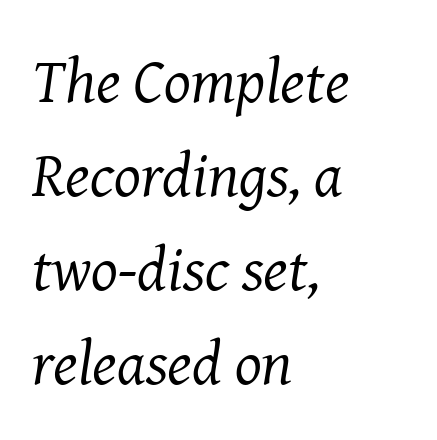
The image shows 63 px regular-weight serif type, italic (leaning right); set left-aligned, normal line spacing (1.49x), normal letter spacing, not underlined; medium stroke contrast and a medium x-height.
